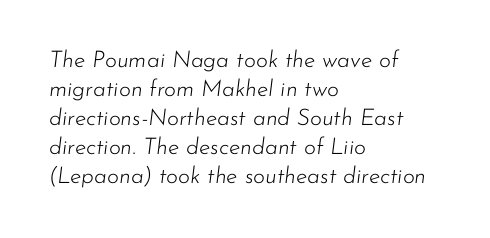
{"italic": "yes", "lean": "right", "slant_degrees": 7, "bold": "no", "underline": "no", "align": "left", "line_spacing": "normal", "line_spacing_ratio": 1.26, "letter_spacing": "normal", "letter_spacing_em": 0.0, "glyph_px": 23}
